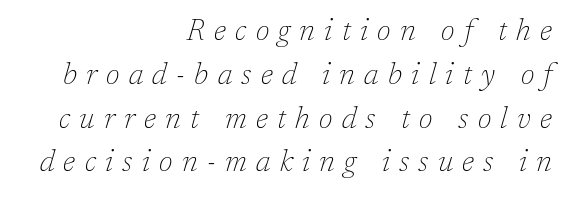
Q: Is the text bold? A: No.
Q: Is the text italic (slanted)? A: Yes, it leans right by about 17 degrees.
Q: Is the typeface a serif or a sans-serif typeface? A: Serif.
Q: Is the text underlined? A: No.
Q: How is the paragraph aligned? A: Right-aligned.
Q: Is the spacing between letters normal or unusually wide? A: Unusually wide.
Q: Is the spacing between lines tight, normal or loose? A: Normal.
Q: Width (condensed, normal, or wide)? A: Normal.
Q: Stroke contrast? A: Low.
Q: x-height? A: Medium.
Q: Monospaced? A: No.
